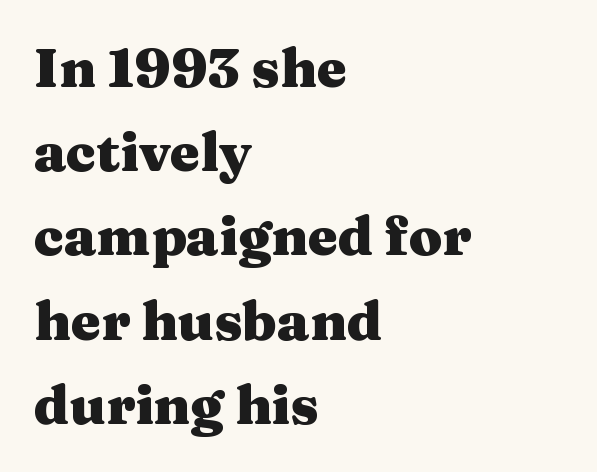
Underline: absent. Typeset ragged right — the left edge is the straight one. Letter spacing: default. Summary of vertical rhythm: regular, with standard interline spacing. Each letter keeps its own natural width here, so spacing adapts to shape. Heavy, bold letterforms.
